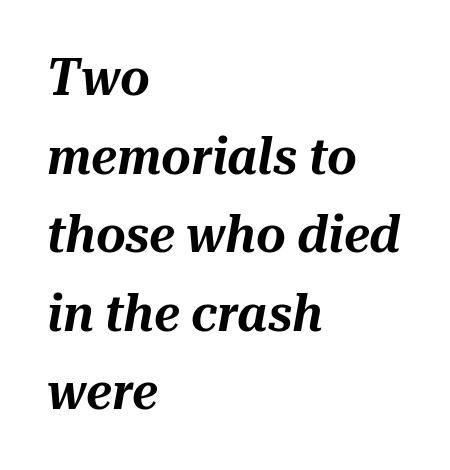
Visually the block forms a straight wall on the left and a jagged coastline on the right. Horizontal bands of white between lines are of average thickness. Between one letter and the next there's only the usual sliver of space. If you drew a line through each stem, it would be angled.
